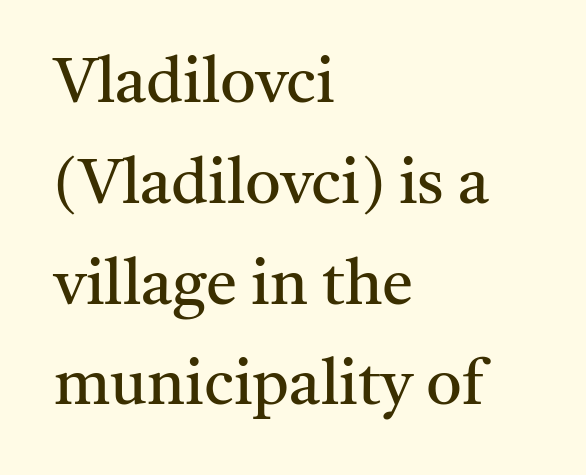
{"serif": "yes", "italic": "no", "bold": "no", "weight": "regular", "width": "normal", "stroke_contrast": "medium", "x_height": "medium", "monospaced": "no", "underline": "no", "align": "left", "line_spacing": "normal", "line_spacing_ratio": 1.6, "letter_spacing": "normal", "letter_spacing_em": 0.0, "glyph_px": 63}
